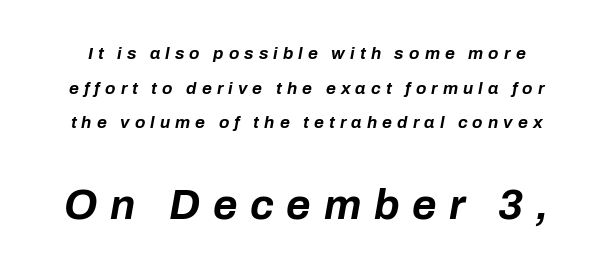
{"italic": "yes", "lean": "right", "slant_degrees": 10, "bold": "yes", "weight": "bold", "width": "normal", "stroke_contrast": "low", "x_height": "medium", "monospaced": "no", "underline": "no", "line_spacing": "loose", "line_spacing_ratio": 2.04, "letter_spacing": "wide", "letter_spacing_em": 0.3, "larger_block": "second", "size_ratio": 2.47, "glyph_px": 42}
